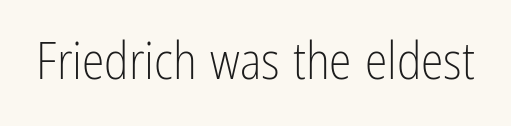
A typesetter would call this zero additional tracking. Serifs: no, the terminals of the letterforms are clean. Ordinary non-slanted type is in use. Is this a fixed-width face? No — the glyphs have proportional, varying widths. The weight tops out at a normal text grade.
